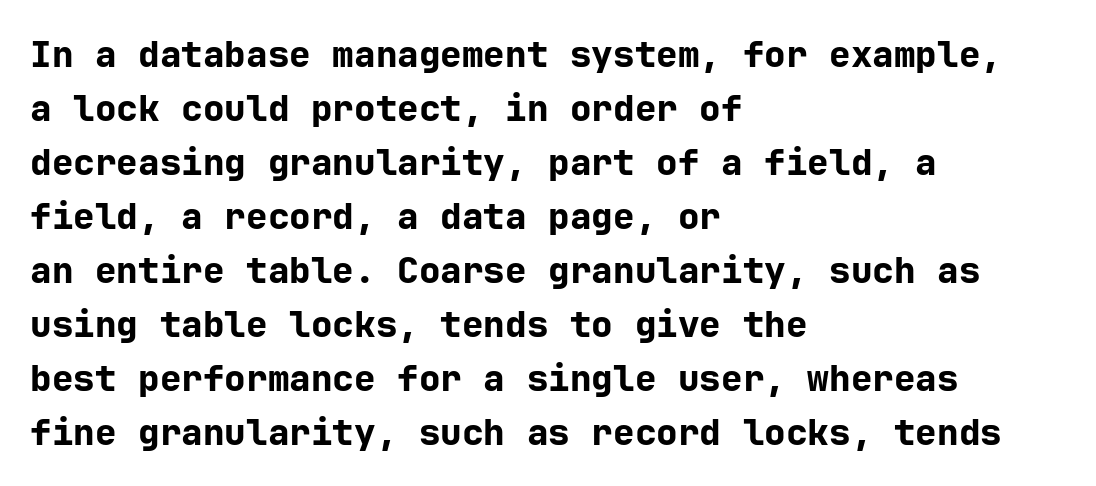
{"serif": "no", "italic": "no", "bold": "yes", "weight": "bold", "width": "normal", "stroke_contrast": "low", "x_height": "medium", "underline": "no", "align": "left", "line_spacing": "normal", "line_spacing_ratio": 1.5, "letter_spacing": "normal", "letter_spacing_em": 0.0, "glyph_px": 36}
